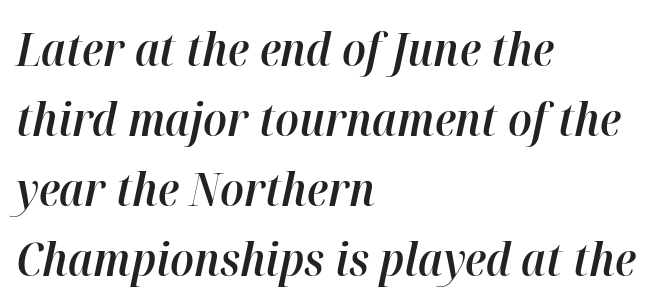
Q: Is the text bold? A: Semi-bold.
Q: Is the text italic (slanted)? A: Yes, it leans right by about 12 degrees.
Q: Is the text underlined? A: No.
Q: How is the paragraph aligned? A: Left-aligned.
Q: Is the spacing between letters normal or unusually wide? A: Normal.
Q: Is the spacing between lines tight, normal or loose? A: Normal.
Q: Width (condensed, normal, or wide)? A: Normal.
Q: Stroke contrast? A: High.
Q: x-height? A: Medium.
Q: Monospaced? A: No.
